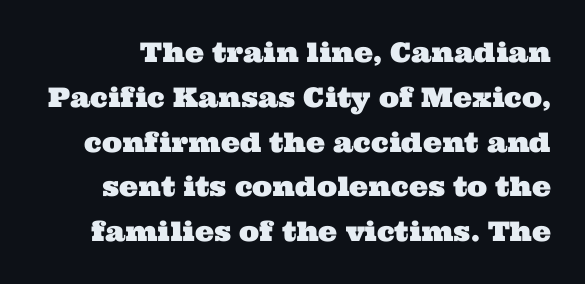
The image shows 27 px text type; set normal line spacing (1.66x), normal letter spacing, not underlined.
